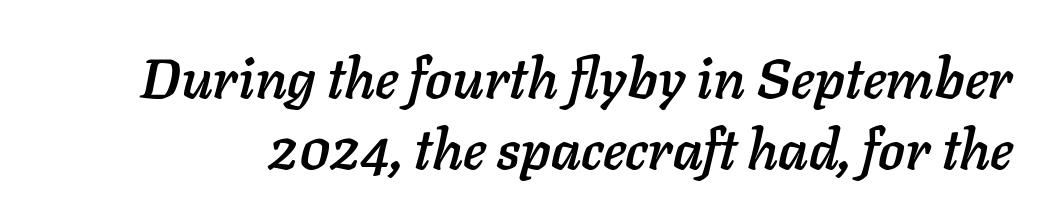
{"italic": "yes", "lean": "right", "slant_degrees": 11, "width": "normal", "stroke_contrast": "low", "x_height": "medium", "monospaced": "no", "underline": "no", "line_spacing": "normal", "line_spacing_ratio": 1.26, "letter_spacing": "normal", "letter_spacing_em": 0.0, "glyph_px": 56}
